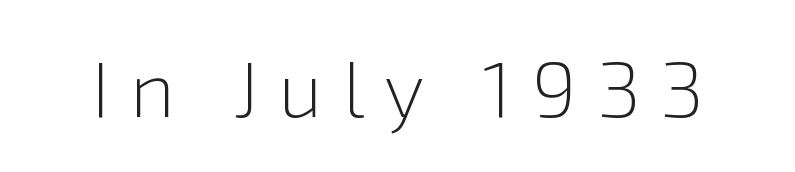
The image shows 79 px light sans-serif type, upright; set unusually wide letter spacing (+0.25 em), not underlined; a medium x-height.
